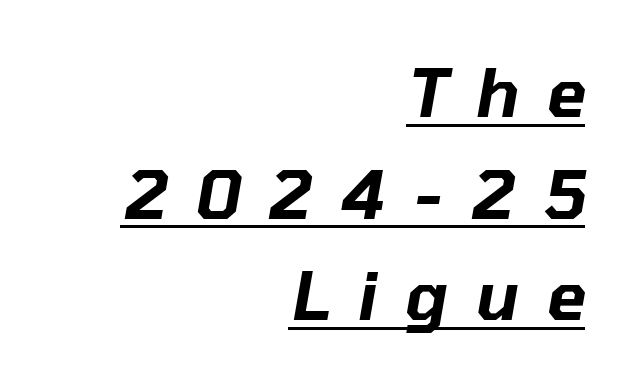
Q: Is the text italic (slanted)? A: Yes, it leans right by about 10 degrees.
Q: Is the text underlined? A: Yes.
Q: How is the paragraph aligned? A: Right-aligned.
Q: Is the spacing between letters normal or unusually wide? A: Unusually wide.
Q: Is the spacing between lines tight, normal or loose? A: Normal.
Q: Width (condensed, normal, or wide)? A: Normal.
Q: Stroke contrast? A: Low.
Q: x-height? A: Medium.
Q: Monospaced? A: No.
